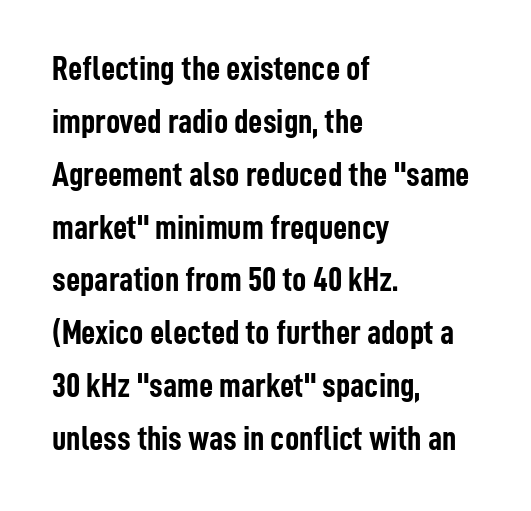
Q: Is the text bold? A: Yes.
Q: Is the text italic (slanted)? A: No, it is upright.
Q: Is the typeface a serif or a sans-serif typeface? A: Sans-serif.
Q: Is the text underlined? A: No.
Q: How is the paragraph aligned? A: Left-aligned.
Q: Is the spacing between letters normal or unusually wide? A: Normal.
Q: Is the spacing between lines tight, normal or loose? A: Normal.
Q: Width (condensed, normal, or wide)? A: Condensed.
Q: Stroke contrast? A: Low.
Q: x-height? A: Medium.
Q: Monospaced? A: No.
